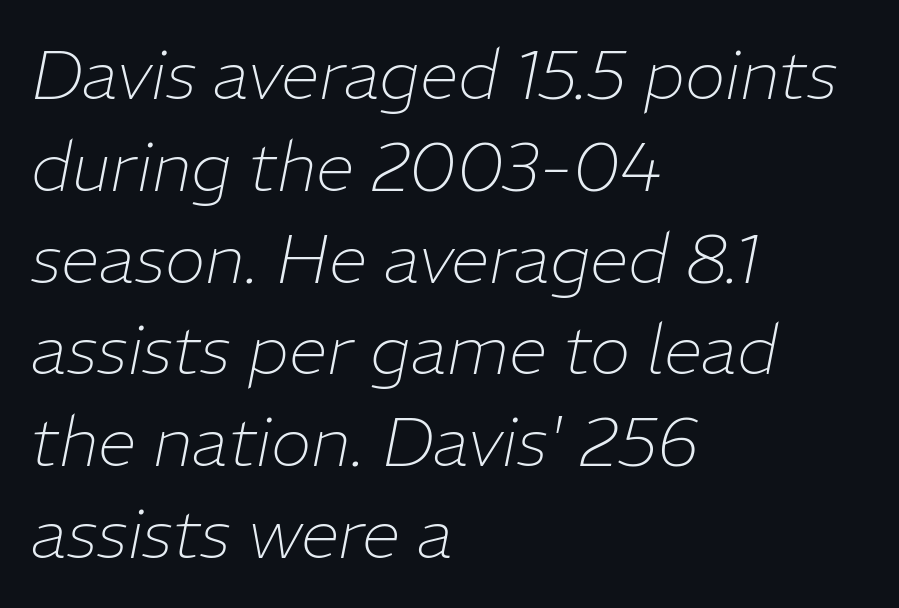
The image shows 69 px thin type, italic (leaning right); set left-aligned, normal line spacing (1.33x), normal letter spacing, not underlined; low stroke contrast and a medium x-height.
